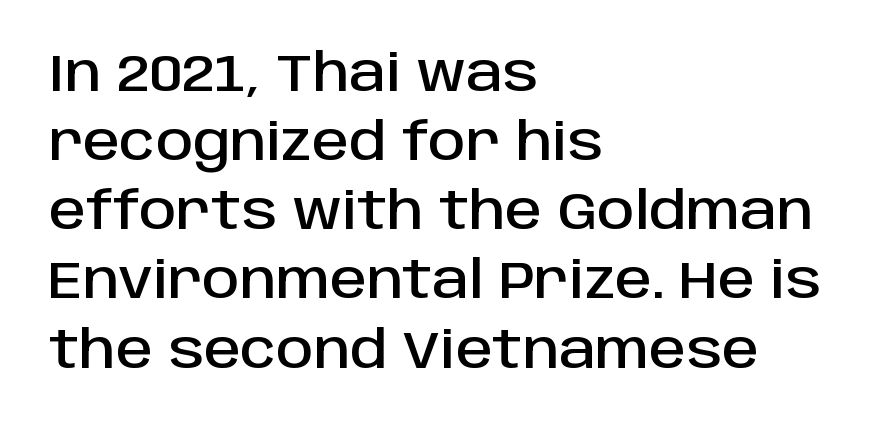
{"serif": "no", "italic": "no", "width": "normal", "stroke_contrast": "low", "x_height": "large", "monospaced": "no", "underline": "no", "align": "left", "line_spacing": "normal", "line_spacing_ratio": 1.33, "letter_spacing": "normal", "letter_spacing_em": 0.0, "glyph_px": 52}
